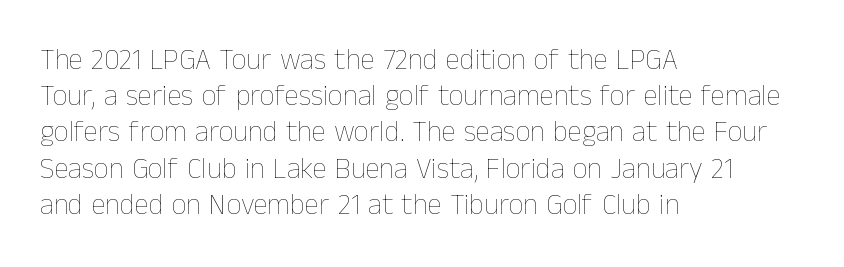
Q: Is the text bold? A: No.
Q: Is the text italic (slanted)? A: No, it is upright.
Q: Is the text underlined? A: No.
Q: How is the paragraph aligned? A: Left-aligned.
Q: Is the spacing between letters normal or unusually wide? A: Normal.
Q: Is the spacing between lines tight, normal or loose? A: Normal.
Q: Width (condensed, normal, or wide)? A: Normal.
Q: Stroke contrast? A: Low.
Q: x-height? A: Medium.
Q: Monospaced? A: No.
